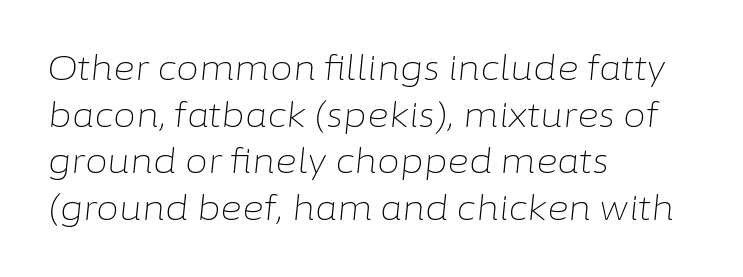
The line-height multiplier appears to be the usual default. Underline: absent. Compared with a centered layout, this one pins lines to the left instead. Words appear dense and cohesive because spacing is normal. Heft: none added — not bold.
